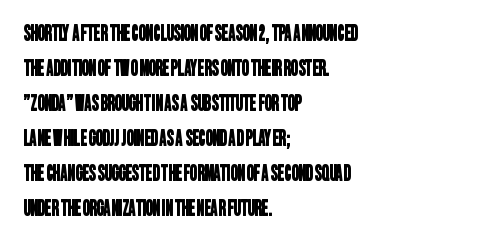
Q: Is the text underlined? A: No.
Q: How is the paragraph aligned? A: Left-aligned.
Q: Is the spacing between letters normal or unusually wide? A: Normal.
Q: Is the spacing between lines tight, normal or loose? A: Normal.
